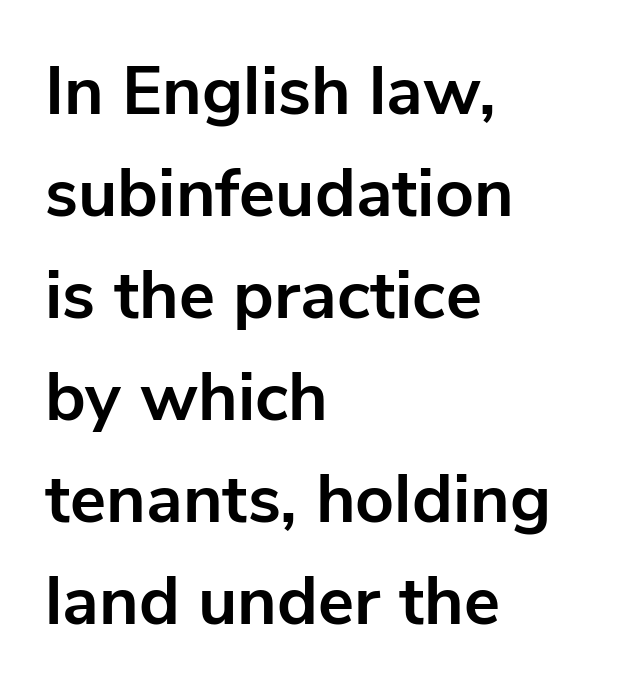
The image shows 68 px bold sans-serif type, upright; set left-aligned, normal line spacing (1.5x), normal letter spacing, not underlined; low stroke contrast and a medium x-height.
